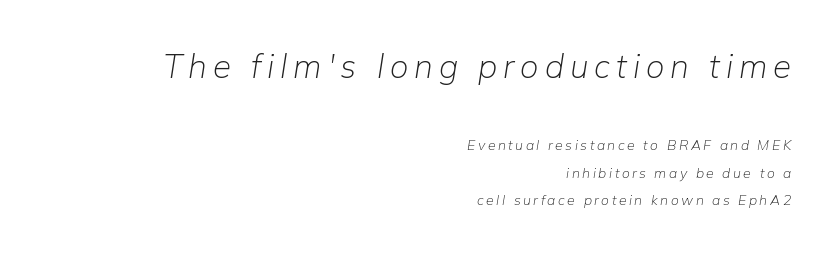
The image shows 33 px light type, italic (leaning right); set right-aligned, loose line spacing (1.96x), not underlined; the first (top) block is 2.36x larger; low stroke contrast and a medium x-height.
